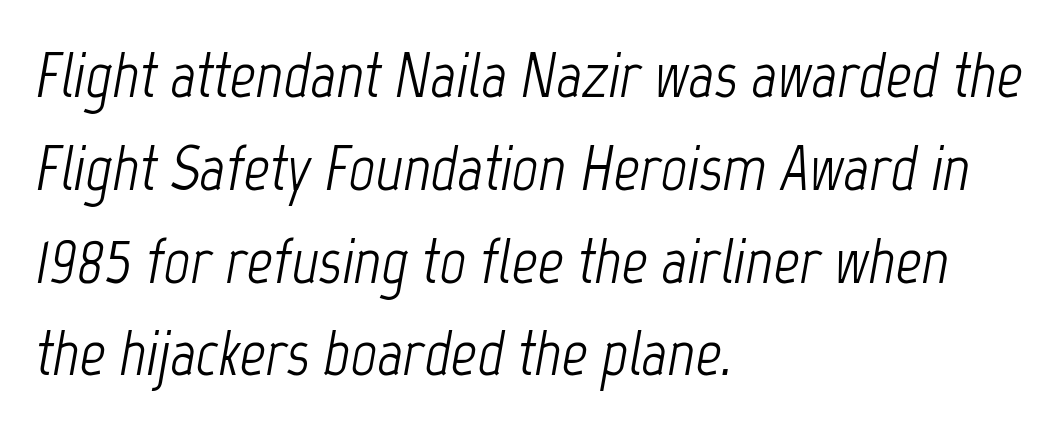
The image shows 64 px light, condensed type, italic (leaning right); set left-aligned, normal line spacing (1.45x), normal letter spacing, not underlined; low stroke contrast and a medium x-height.
